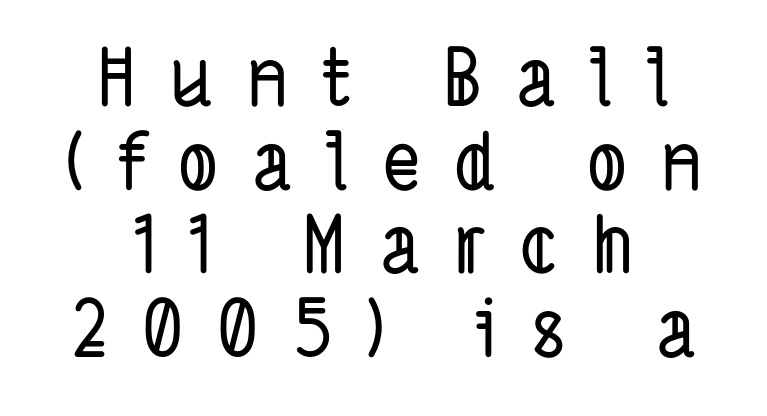
The image shows 79 px condensed sans-serif type; set centered, tight line spacing (1.06x), unusually wide letter spacing (+0.43 em), not underlined; low stroke contrast and a medium x-height.
